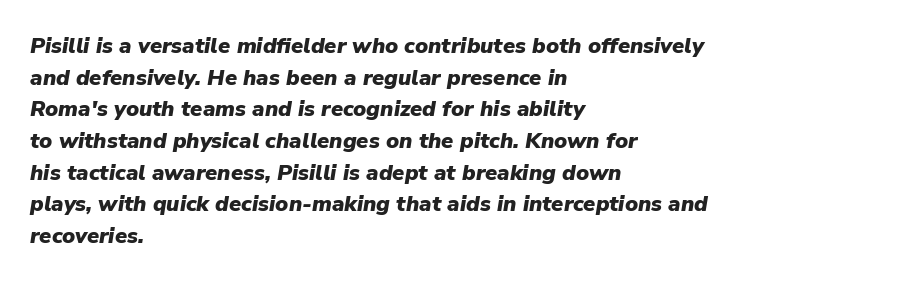
Q: Is the text bold? A: Yes.
Q: Is the text italic (slanted)? A: Yes, it leans right by about 9 degrees.
Q: Is the text underlined? A: No.
Q: How is the paragraph aligned? A: Left-aligned.
Q: Is the spacing between letters normal or unusually wide? A: Normal.
Q: Is the spacing between lines tight, normal or loose? A: Normal.
